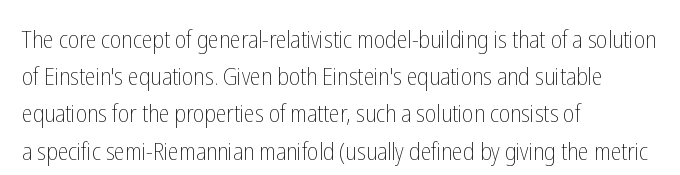
Ordinary non-slanted type is in use. This sample uses plain, unmodified letter spacing. Has an underline been added? It has not. The designer left line spacing at the default. The cut favours lightness, reaching ordinary text weight at its darkest. Layout note: lines flush left.
